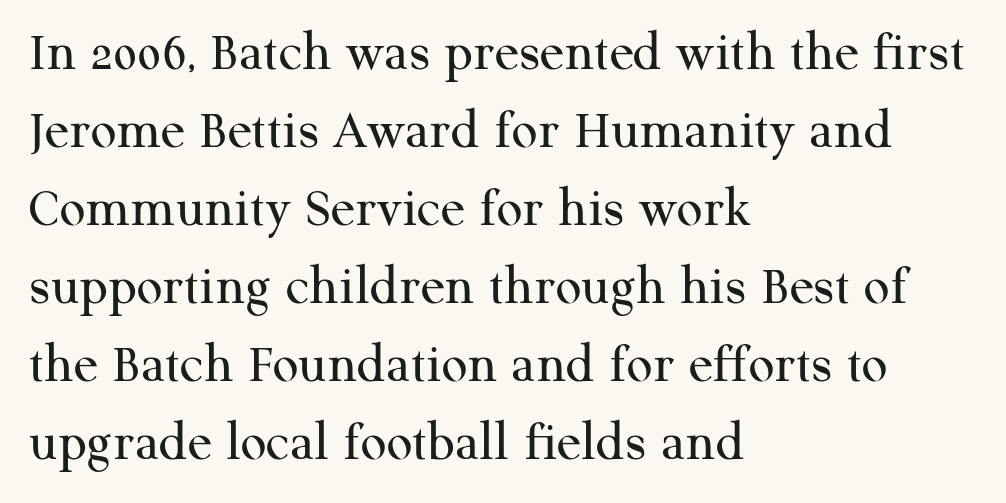
The image shows 57 px regular-weight serif type, upright; set left-aligned, normal line spacing (1.37x), normal letter spacing, not underlined; medium stroke contrast and a medium x-height.
